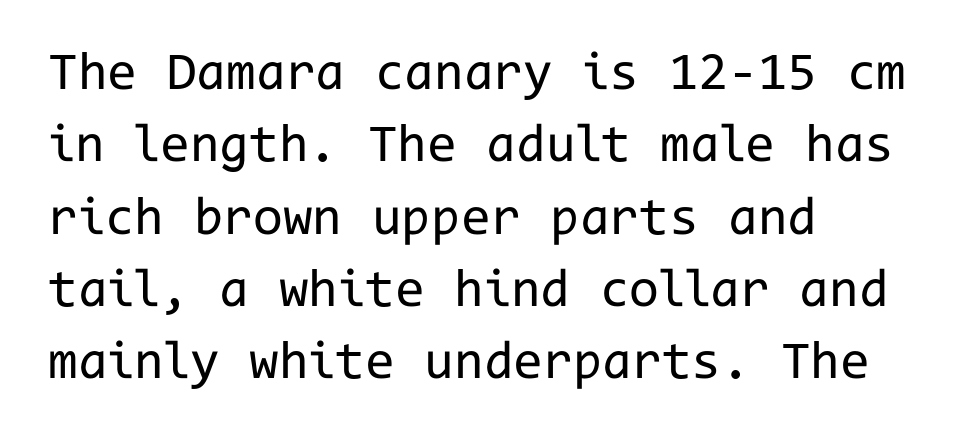
Every row of glyphs begins at an identical x-position on the left. The specimen reads as upright at a glance. This sample uses a sans-serif face. This block has exactly the height ordinary leading produces. Quick note: underline off.
